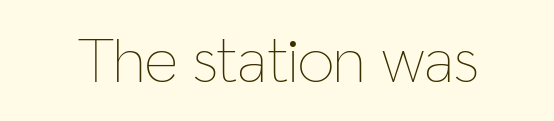
{"italic": "no", "bold": "no", "weight": "thin", "width": "condensed", "stroke_contrast": "low", "x_height": "medium", "monospaced": "no", "underline": "no", "letter_spacing": "normal", "letter_spacing_em": 0.0, "glyph_px": 65}
